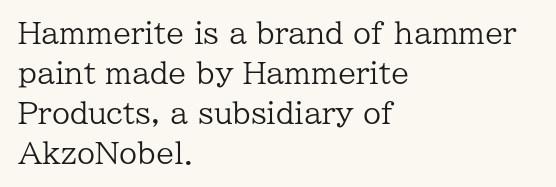
{"serif": "yes", "italic": "no", "bold": "no", "weight": "regular", "width": "normal", "stroke_contrast": "low", "x_height": "medium", "monospaced": "no", "underline": "no", "align": "left", "line_spacing": "normal", "line_spacing_ratio": 1.38, "letter_spacing": "normal", "letter_spacing_em": 0.0, "glyph_px": 29}
